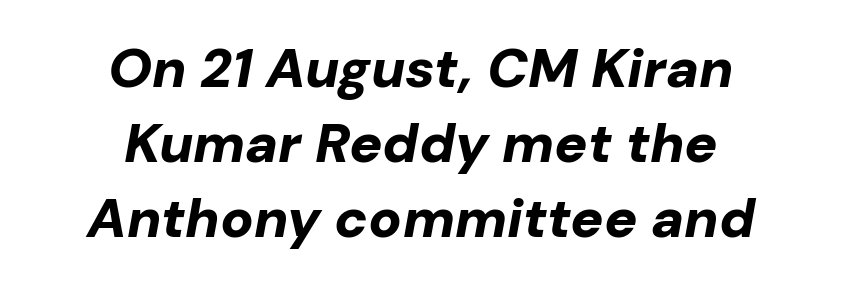
The image shows 55 px bold type, italic (leaning right); set centered, normal line spacing (1.36x), normal letter spacing, not underlined; low stroke contrast and a medium x-height.
